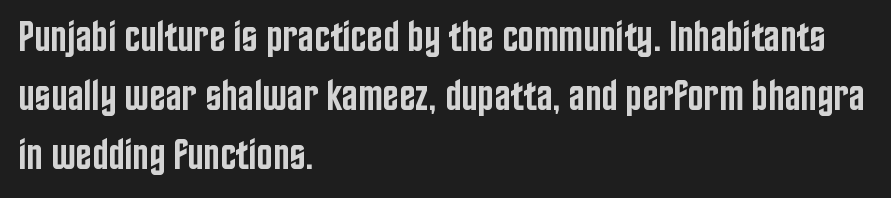
Q: Is the text bold? A: Semi-bold.
Q: Is the text italic (slanted)? A: No, it is upright.
Q: Is the typeface a serif or a sans-serif typeface? A: Sans-serif.
Q: Is the text underlined? A: No.
Q: How is the paragraph aligned? A: Left-aligned.
Q: Is the spacing between letters normal or unusually wide? A: Normal.
Q: Is the spacing between lines tight, normal or loose? A: Normal.
Q: Width (condensed, normal, or wide)? A: Condensed.
Q: Stroke contrast? A: Low.
Q: x-height? A: Large.
Q: Monospaced? A: No.
